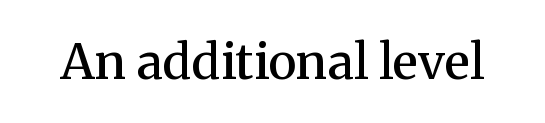
Q: Is the text bold? A: Semi-bold.
Q: Is the text italic (slanted)? A: No, it is upright.
Q: Is the typeface a serif or a sans-serif typeface? A: Serif.
Q: Is the text underlined? A: No.
Q: Is the spacing between letters normal or unusually wide? A: Normal.
Q: Width (condensed, normal, or wide)? A: Normal.
Q: Stroke contrast? A: Medium.
Q: x-height? A: Medium.
Q: Monospaced? A: No.
